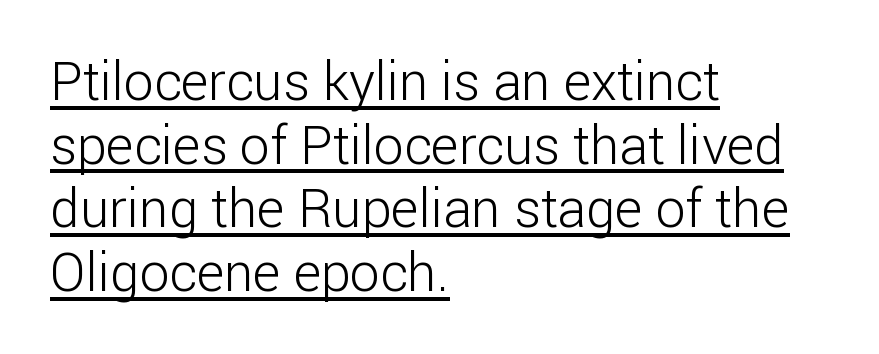
{"serif": "no", "italic": "no", "bold": "no", "weight": "light", "width": "normal", "stroke_contrast": "low", "x_height": "medium", "monospaced": "no", "underline": "yes", "align": "left", "line_spacing_ratio": 1.2, "letter_spacing": "normal", "letter_spacing_em": 0.0, "glyph_px": 53}
